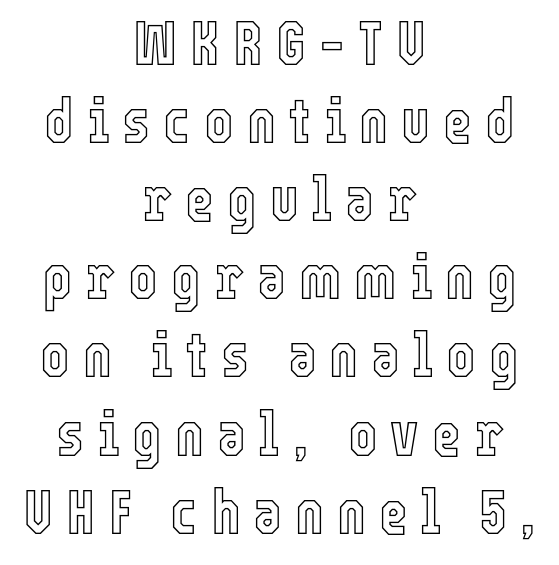
Posture: upright roman. Descender tails drop into unmarked territory. The rendering uses natural spacing where letterforms have individual widths. In CSS terms this would be text-align: center. These lines have a slow, spaced-out rhythm from letter to letter.
